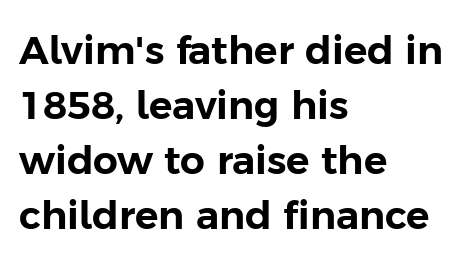
{"serif": "no", "italic": "no", "width": "normal", "stroke_contrast": "low", "x_height": "medium", "monospaced": "no", "underline": "no", "align": "left", "line_spacing": "normal", "line_spacing_ratio": 1.41, "letter_spacing": "normal", "letter_spacing_em": 0.0, "glyph_px": 39}
